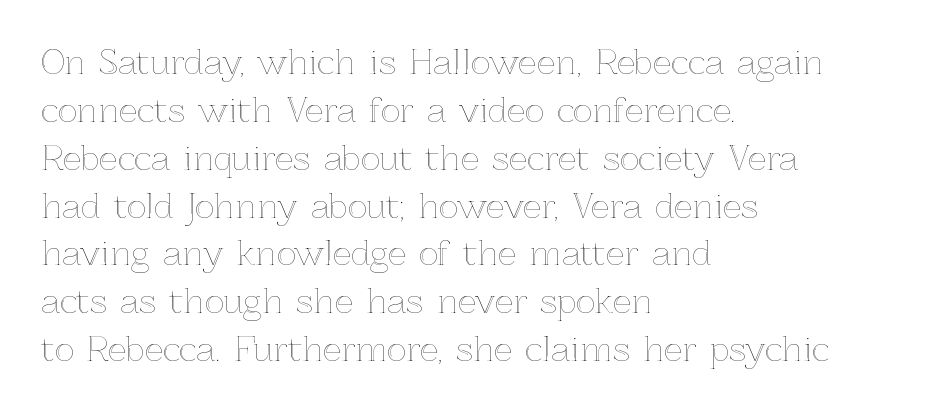
{"italic": "no", "width": "normal", "x_height": "medium", "monospaced": "no", "underline": "no", "align": "left", "line_spacing": "normal", "line_spacing_ratio": 1.45, "letter_spacing": "normal", "letter_spacing_em": 0.0, "glyph_px": 33}
